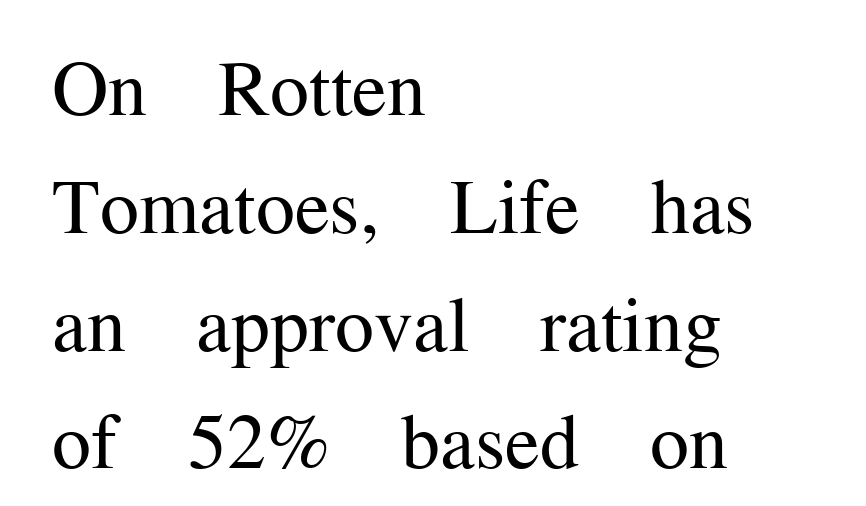
The image shows 78 px regular-weight serif type, upright; set left-aligned, normal line spacing (1.51x), normal letter spacing, not underlined; medium stroke contrast and a medium x-height.
